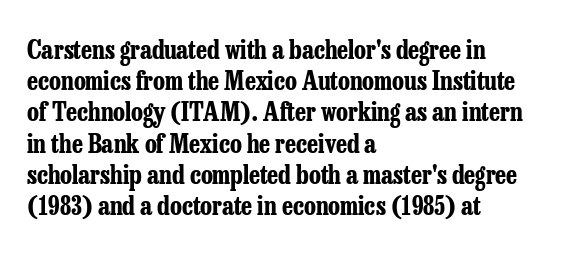
{"italic": "no", "bold": "yes", "underline": "no", "align": "left", "line_spacing": "normal", "line_spacing_ratio": 1.25, "letter_spacing": "normal", "letter_spacing_em": 0.0, "glyph_px": 25}
